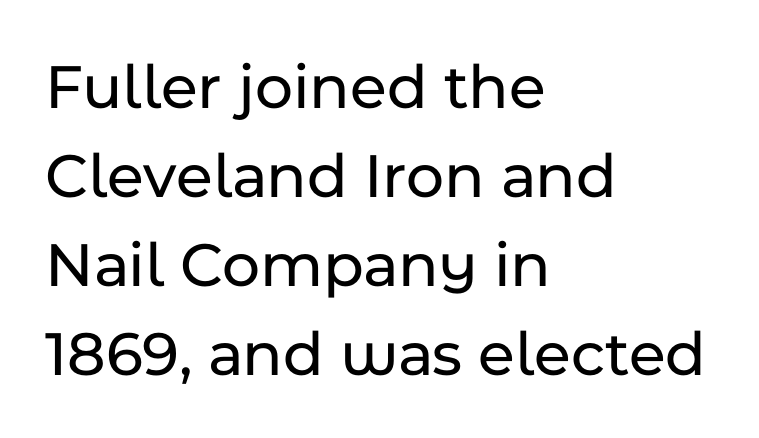
A typesetter would call this leading conventional body-copy spacing. The letters stand upright; this is a roman face. A classic flush-left, rag-right setting is used for this passage. The passage shown is not underscored anywhere. To sum up the face: it is a sans, with no serifs.
